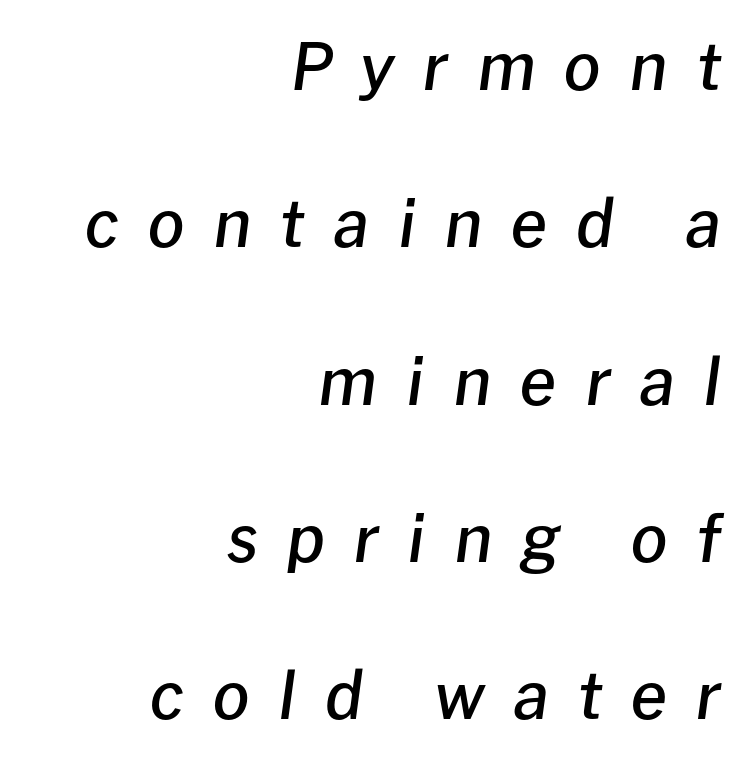
Has an underline been added? It has not. The tracking reads as deliberately expanded to a designer's eye. This is oblique type, the kind used for emphasis or titles. The passage shown is typed in a proportional face where columns would drift.
